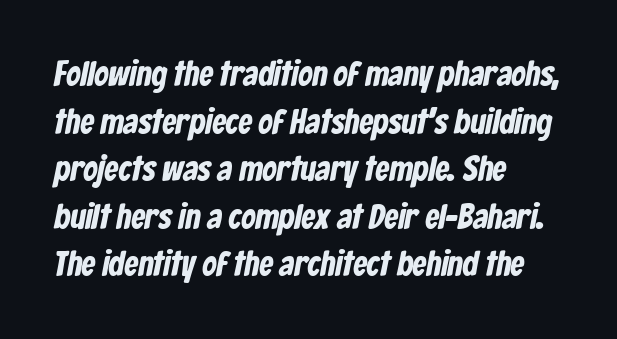
Q: Is the typeface a serif or a sans-serif typeface? A: Sans-serif.
Q: Is the text underlined? A: No.
Q: How is the paragraph aligned? A: Left-aligned.
Q: Is the spacing between letters normal or unusually wide? A: Normal.
Q: Is the spacing between lines tight, normal or loose? A: Normal.
Q: Width (condensed, normal, or wide)? A: Condensed.
Q: Stroke contrast? A: Low.
Q: x-height? A: Medium.
Q: Monospaced? A: No.
